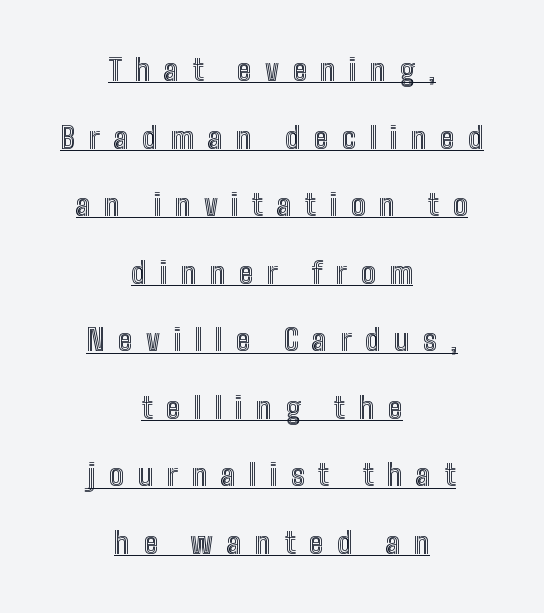
{"italic": "no", "width": "condensed", "x_height": "medium", "monospaced": "no", "underline": "yes", "align": "center", "line_spacing": "loose", "line_spacing_ratio": 2.33, "letter_spacing": "wide", "letter_spacing_em": 0.47, "glyph_px": 29}
